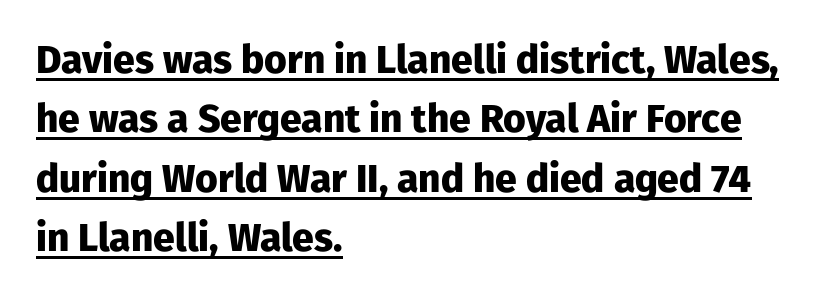
The image shows 39 px heavy sans-serif type, upright; set left-aligned, normal line spacing (1.52x), normal letter spacing, underlined; low stroke contrast and a medium x-height.
